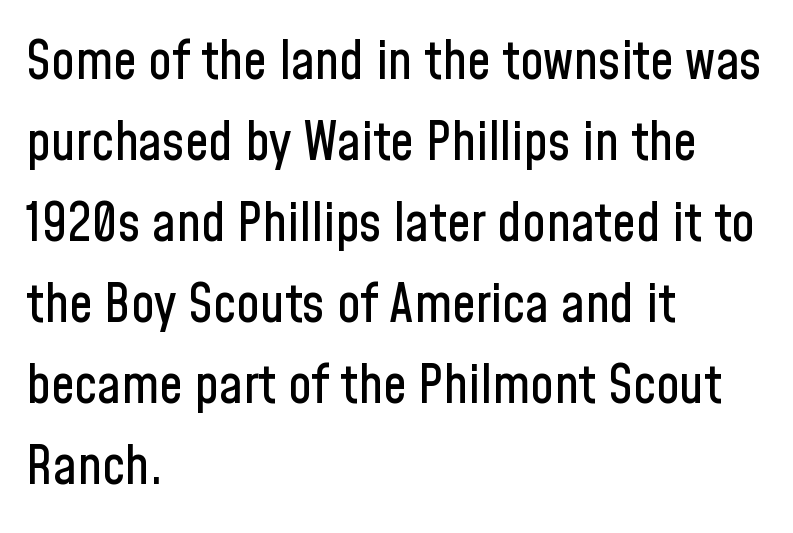
{"serif": "no", "italic": "no", "width": "condensed", "stroke_contrast": "low", "x_height": "medium", "monospaced": "no", "underline": "no", "align": "left", "line_spacing": "normal", "line_spacing_ratio": 1.53, "letter_spacing": "normal", "letter_spacing_em": 0.0, "glyph_px": 53}
